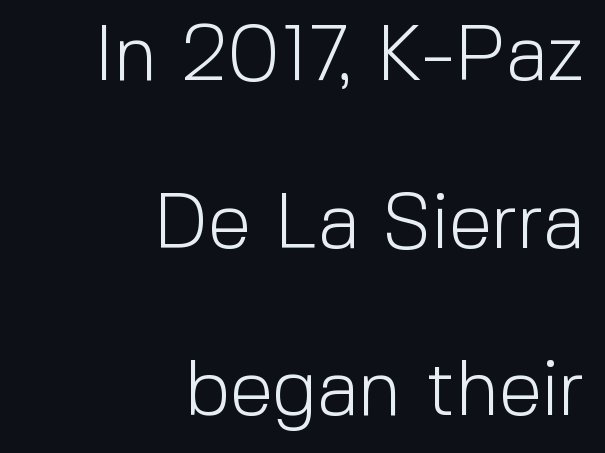
{"serif": "no", "italic": "no", "bold": "no", "weight": "light", "width": "normal", "x_height": "medium", "monospaced": "no", "underline": "no", "align": "right", "line_spacing": "loose", "line_spacing_ratio": 2.15, "letter_spacing": "normal", "letter_spacing_em": 0.0, "glyph_px": 78}
